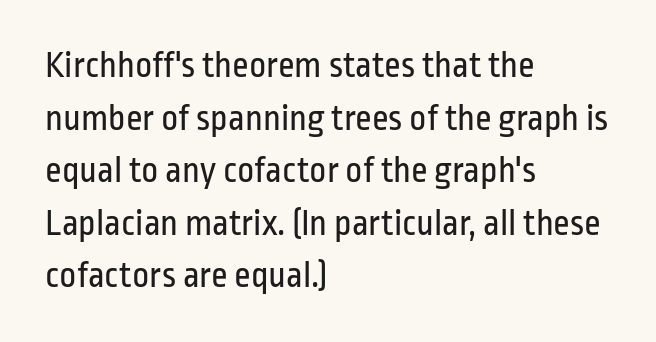
The image shows 37 px regular-weight, condensed sans-serif type, upright; set left-aligned, normal line spacing (1.42x), normal letter spacing, not underlined; low stroke contrast and a medium x-height.
